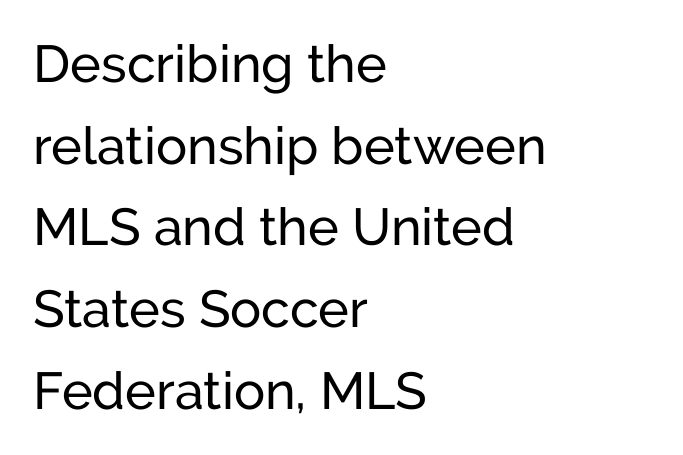
Letters rest on an invisible, unmarked baseline. Rows of type keep a routine distance in the vertical direction. A sans-serif font was chosen for this passage. Note the varied advance widths — an 'i' is clearly narrower than an 'm'. The gaps between neighbouring characters are ordinary and unremarkable. This rendering uses left alignment, leaving the right contour irregular.
